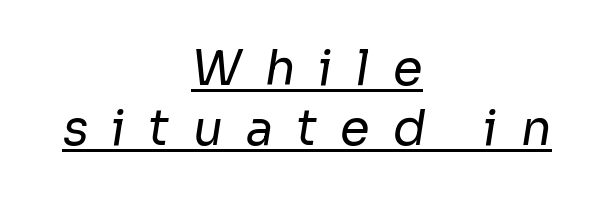
The image shows 48 px regular-weight sans-serif type; set centered, normal line spacing (1.25x), unusually wide letter spacing (+0.48 em), underlined; low stroke contrast and a medium x-height.
